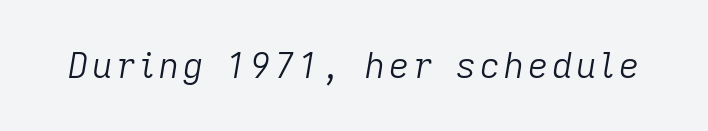
The image shows 35 px light type, italic (leaning right); set not underlined; low stroke contrast and a medium x-height.
